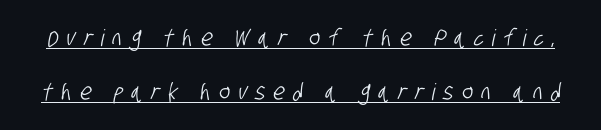
The image shows 23 px text type; set loose line spacing (2.34x), unusually wide letter spacing (+0.36 em), underlined.
